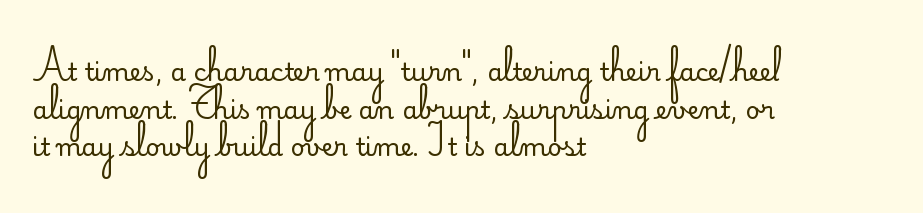
The face used here is rendered with its standard letterfit. Just letters on the line, the space beneath them empty. Caption: face not bold, strokes unweighted. Line spacing here is normal.
